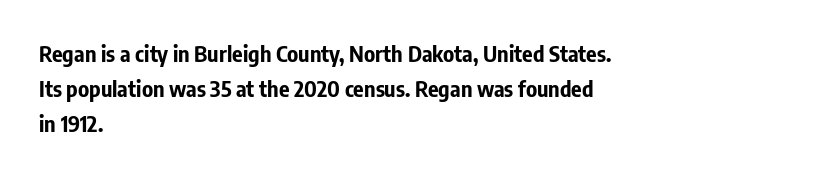
Q: Is the text bold? A: Yes.
Q: Is the text italic (slanted)? A: No, it is upright.
Q: Is the text underlined? A: No.
Q: How is the paragraph aligned? A: Left-aligned.
Q: Is the spacing between letters normal or unusually wide? A: Normal.
Q: Is the spacing between lines tight, normal or loose? A: Normal.
